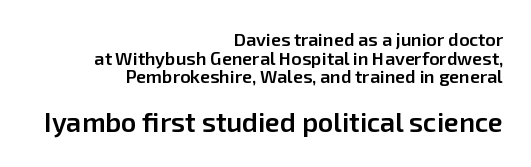
{"italic": "no", "bold": "semi", "underline": "no", "align": "right", "line_spacing": "tight", "line_spacing_ratio": 1.03, "letter_spacing": "normal", "letter_spacing_em": 0.0, "larger_block": "second", "size_ratio": 1.5, "glyph_px": 27}
